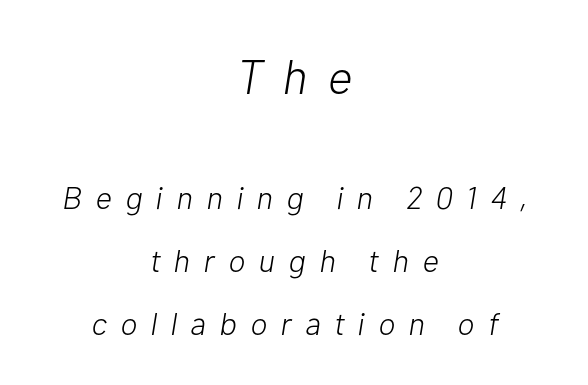
{"italic": "yes", "lean": "right", "slant_degrees": 10, "bold": "no", "weight": "light", "width": "normal", "stroke_contrast": "low", "x_height": "medium", "monospaced": "no", "underline": "no", "align": "center", "line_spacing": "loose", "line_spacing_ratio": 1.96, "letter_spacing": "wide", "letter_spacing_em": 0.42, "larger_block": "first", "size_ratio": 1.5, "glyph_px": 48}
